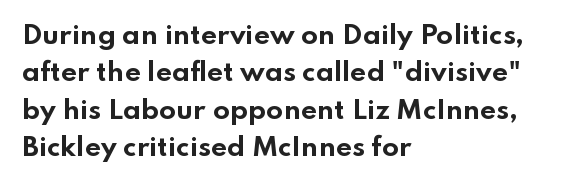
The image shows 25 px bold type, upright; set left-aligned, normal line spacing (1.5x), normal letter spacing, not underlined.
